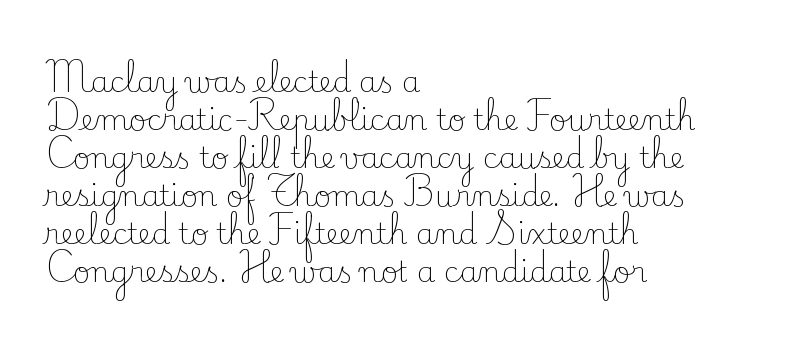
Q: Is the text bold? A: No.
Q: Is the text italic (slanted)? A: No, it is upright.
Q: Is the typeface a serif or a sans-serif typeface? A: Serif.
Q: Is the text underlined? A: No.
Q: How is the paragraph aligned? A: Left-aligned.
Q: Is the spacing between letters normal or unusually wide? A: Normal.
Q: Is the spacing between lines tight, normal or loose? A: Normal.
Q: Width (condensed, normal, or wide)? A: Normal.
Q: Stroke contrast? A: Low.
Q: x-height? A: Small.
Q: Monospaced? A: No.
